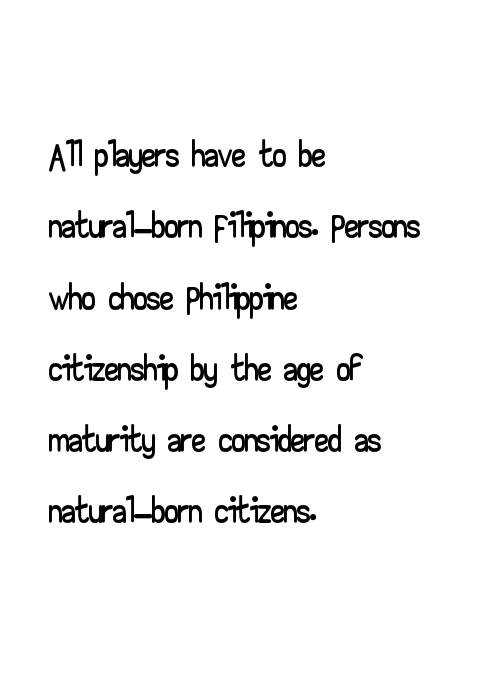
Descender tails drop into unmarked territory. What's the leading like? Ordinary, nothing unusual. The lettering holds an erect, upright posture throughout. All the whitespace from short lines collects on the right.
